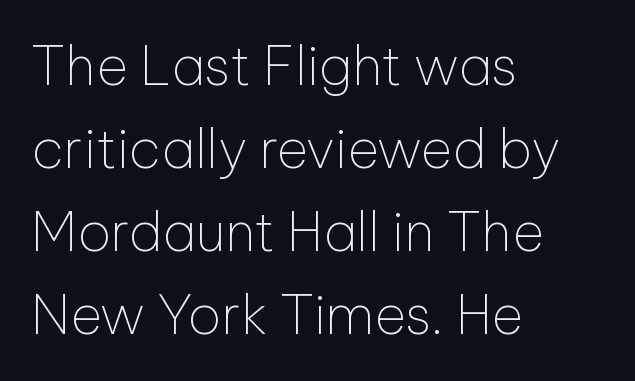
Q: Is the text bold? A: No.
Q: Is the text italic (slanted)? A: No, it is upright.
Q: Is the typeface a serif or a sans-serif typeface? A: Sans-serif.
Q: Is the text underlined? A: No.
Q: How is the paragraph aligned? A: Left-aligned.
Q: Is the spacing between letters normal or unusually wide? A: Normal.
Q: Is the spacing between lines tight, normal or loose? A: Normal.
Q: Width (condensed, normal, or wide)? A: Normal.
Q: Stroke contrast? A: Low.
Q: x-height? A: Medium.
Q: Monospaced? A: No.
